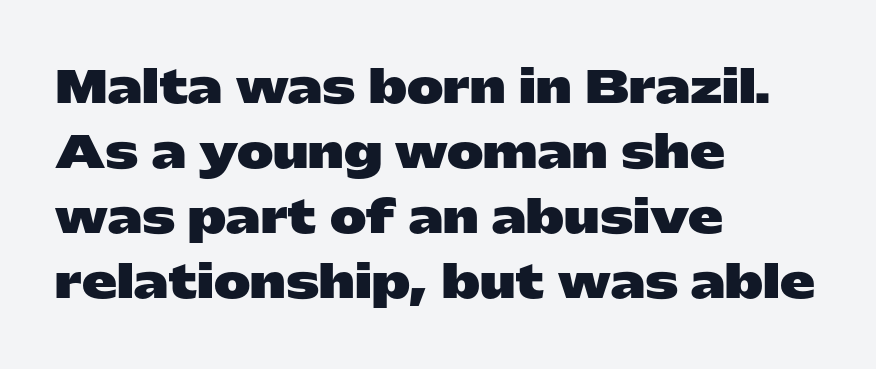
Characters follow at the spacing the type designer built in. Italic: no, the glyphs are upright roman. Pretty heavy lettering here — definitely bold. Looks like regular typesetting: each glyph gets only the width it needs. Every row of glyphs begins at an identical x-position on the left. Descender tails drop into unmarked territory.
